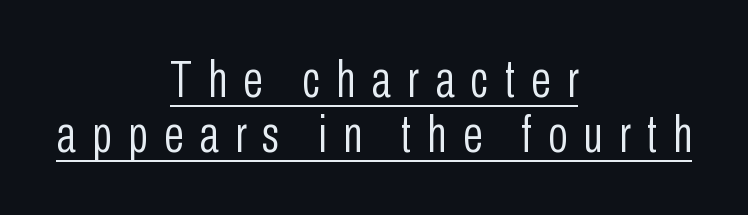
Horizontal bands of white between lines are thin slivers. Somebody hit Ctrl+U on this one — the words are underlined. These lines were composed using upright roman letters. The line texture is sparse and dotted thanks to wide tracking.
